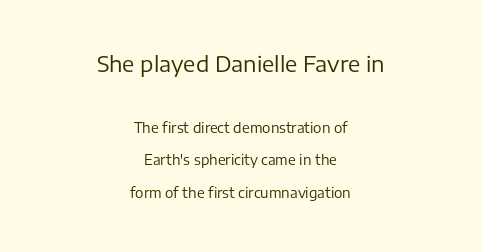
Q: Is the text bold? A: No.
Q: Is the text italic (slanted)? A: No, it is upright.
Q: Is the text underlined? A: No.
Q: How is the paragraph aligned? A: Centered.
Q: Is the spacing between letters normal or unusually wide? A: Normal.
Q: Is the spacing between lines tight, normal or loose? A: Loose.
Q: Which block of text is set in a larger size, the first (top) or the second (bottom)? A: The first (top) one.
